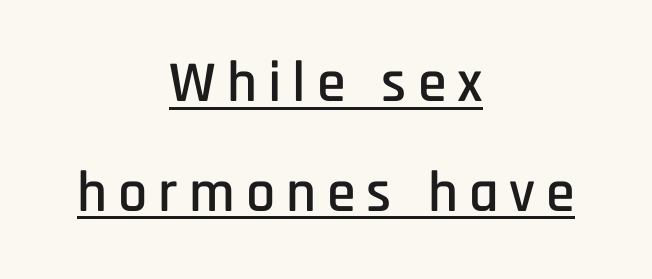
Q: Is the text italic (slanted)? A: No, it is upright.
Q: Is the typeface a serif or a sans-serif typeface? A: Sans-serif.
Q: Is the text underlined? A: Yes.
Q: How is the paragraph aligned? A: Centered.
Q: Width (condensed, normal, or wide)? A: Condensed.
Q: Stroke contrast? A: Low.
Q: x-height? A: Large.
Q: Monospaced? A: No.
